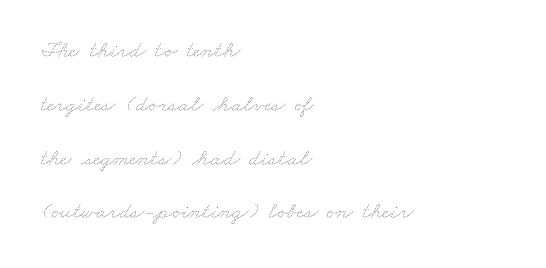
The image shows 23 px text type; set left-aligned, loose line spacing (2.34x), normal letter spacing, not underlined.
